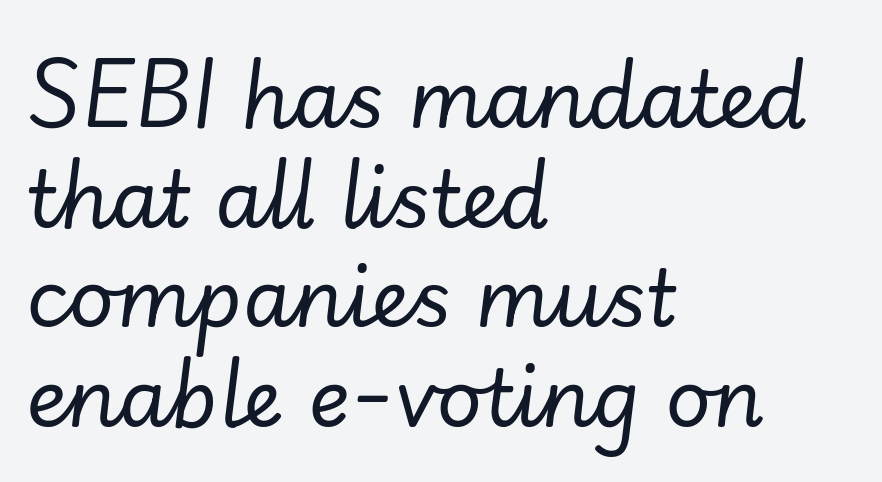
{"italic": "yes", "lean": "right", "slant_degrees": 7, "bold": "no", "weight": "regular", "width": "normal", "stroke_contrast": "low", "x_height": "small", "monospaced": "no", "underline": "no", "align": "left", "line_spacing": "normal", "line_spacing_ratio": 1.26, "letter_spacing": "normal", "letter_spacing_em": 0.0, "glyph_px": 79}
